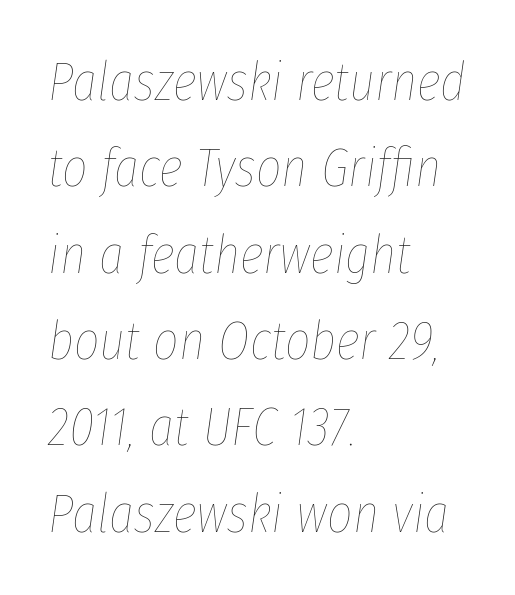
{"italic": "yes", "lean": "right", "slant_degrees": 8, "bold": "no", "weight": "thin", "width": "condensed", "stroke_contrast": "low", "x_height": "medium", "monospaced": "no", "underline": "no", "align": "left", "line_spacing": "normal", "line_spacing_ratio": 1.57, "letter_spacing": "normal", "letter_spacing_em": 0.0, "glyph_px": 55}
